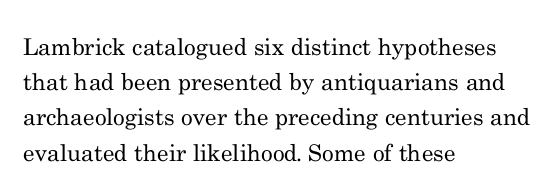
A typesetter would call this leading conventional body-copy spacing. Casual observation: everything's shoved over to the left. Counters stay open thanks to moderate or lighter strokes. The lettering stays uniformly vertical, giving the passage a roman look. No extra tracking has been applied to these lines. The gap between lines stays unmarked.
